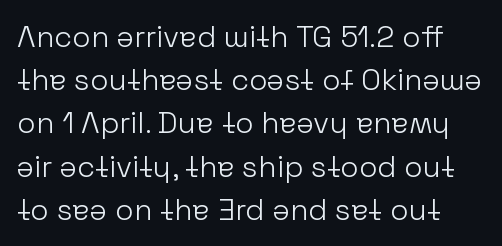
The image shows 30 px light sans-serif type, upright; set normal line spacing (1.44x), normal letter spacing, not underlined; low stroke contrast and a medium x-height.
